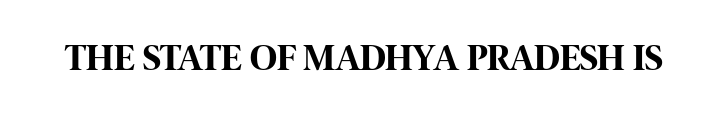
{"serif": "no", "italic": "no", "bold": "yes", "weight": "bold", "width": "condensed", "stroke_contrast": "high", "x_height": "large", "monospaced": "no", "underline": "no", "letter_spacing": "normal", "letter_spacing_em": 0.0, "glyph_px": 37}
